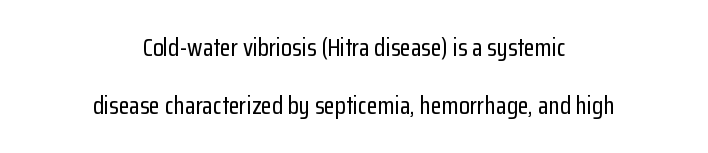
{"italic": "no", "underline": "no", "align": "center", "line_spacing": "loose", "line_spacing_ratio": 2.33, "letter_spacing": "normal", "letter_spacing_em": 0.0, "glyph_px": 25}
